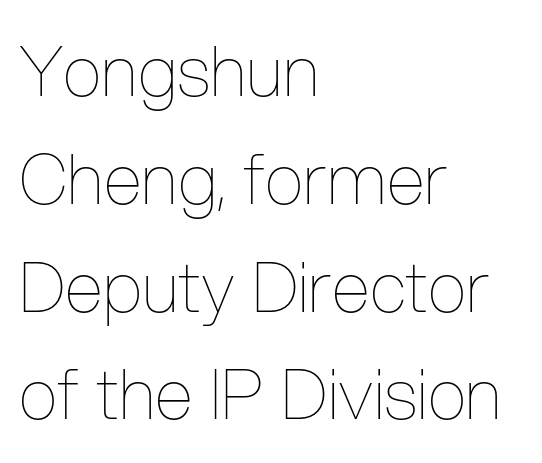
{"italic": "no", "bold": "no", "weight": "thin", "width": "condensed", "stroke_contrast": "low", "x_height": "medium", "monospaced": "no", "underline": "no", "align": "left", "line_spacing": "normal", "line_spacing_ratio": 1.54, "letter_spacing": "normal", "letter_spacing_em": 0.0, "glyph_px": 70}
